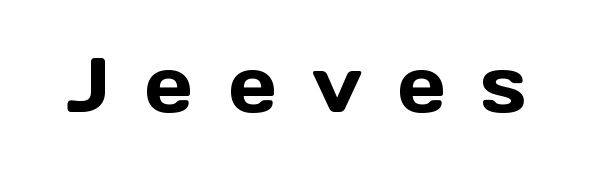
Q: Is the text italic (slanted)? A: No, it is upright.
Q: Is the typeface a serif or a sans-serif typeface? A: Sans-serif.
Q: Is the text underlined? A: No.
Q: Is the spacing between letters normal or unusually wide? A: Unusually wide.
Q: Width (condensed, normal, or wide)? A: Normal.
Q: x-height? A: Medium.
Q: Monospaced? A: No.
